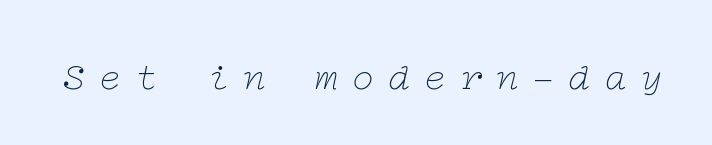
Q: Is the text bold? A: No.
Q: Is the text italic (slanted)? A: Yes, it leans right by about 12 degrees.
Q: Is the typeface a serif or a sans-serif typeface? A: Serif.
Q: Is the text underlined? A: No.
Q: Is the spacing between letters normal or unusually wide? A: Unusually wide.
Q: Width (condensed, normal, or wide)? A: Wide.
Q: Stroke contrast? A: Low.
Q: x-height? A: Medium.
